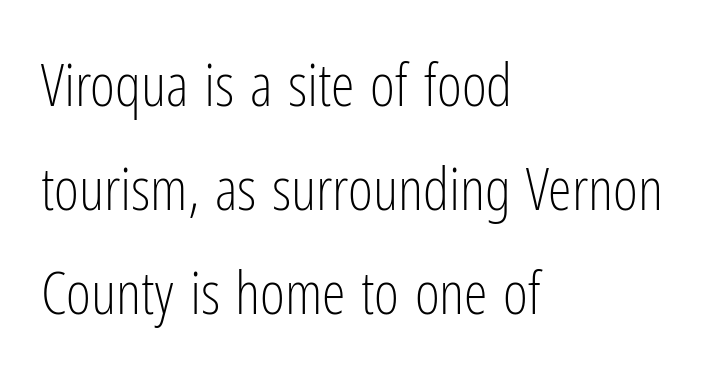
The image shows 60 px light, condensed sans-serif type, upright; set left-aligned, line spacing 1.73x, normal letter spacing, not underlined; low stroke contrast and a medium x-height.
